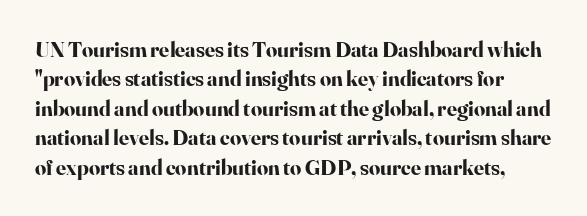
The image shows 22 px bold type, upright; set normal line spacing (1.34x), normal letter spacing, not underlined.
